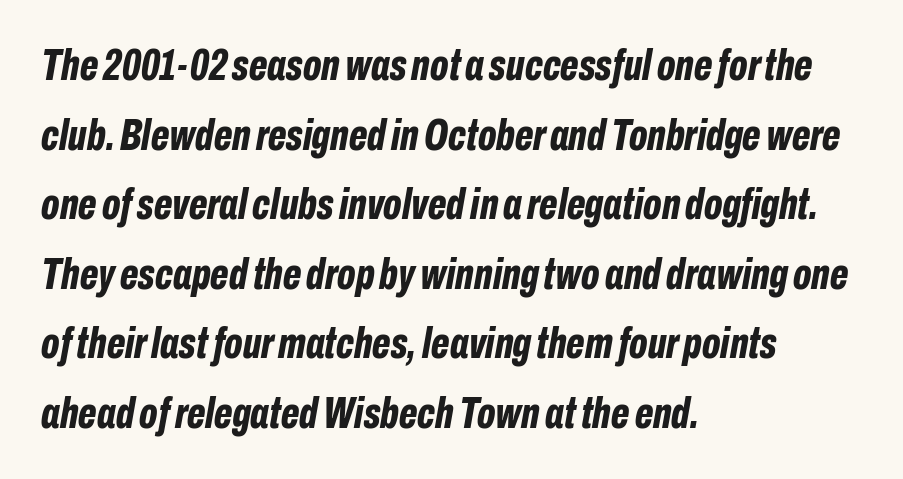
{"italic": "yes", "lean": "right", "slant_degrees": 10, "bold": "yes", "weight": "bold", "width": "condensed", "stroke_contrast": "low", "x_height": "medium", "monospaced": "no", "underline": "no", "align": "left", "line_spacing": "normal", "line_spacing_ratio": 1.58, "letter_spacing": "normal", "letter_spacing_em": 0.0, "glyph_px": 44}
